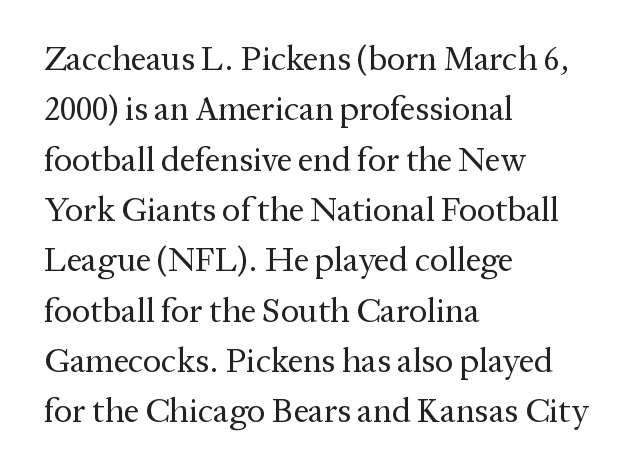
Q: Is the text bold? A: No.
Q: Is the text italic (slanted)? A: No, it is upright.
Q: Is the typeface a serif or a sans-serif typeface? A: Serif.
Q: Is the text underlined? A: No.
Q: How is the paragraph aligned? A: Left-aligned.
Q: Is the spacing between letters normal or unusually wide? A: Normal.
Q: Is the spacing between lines tight, normal or loose? A: Normal.
Q: Width (condensed, normal, or wide)? A: Normal.
Q: Stroke contrast? A: Medium.
Q: x-height? A: Medium.
Q: Monospaced? A: No.
